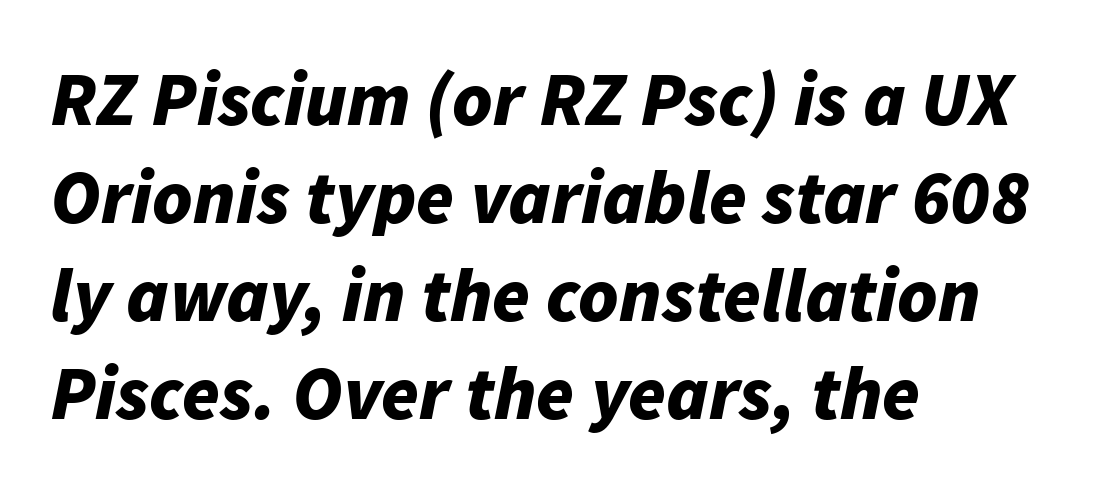
Q: Is the text bold? A: Yes.
Q: Is the text italic (slanted)? A: Yes, it leans right by about 11 degrees.
Q: Is the text underlined? A: No.
Q: How is the paragraph aligned? A: Left-aligned.
Q: Is the spacing between letters normal or unusually wide? A: Normal.
Q: Is the spacing between lines tight, normal or loose? A: Normal.
Q: Width (condensed, normal, or wide)? A: Normal.
Q: Stroke contrast? A: Low.
Q: x-height? A: Medium.
Q: Monospaced? A: No.
